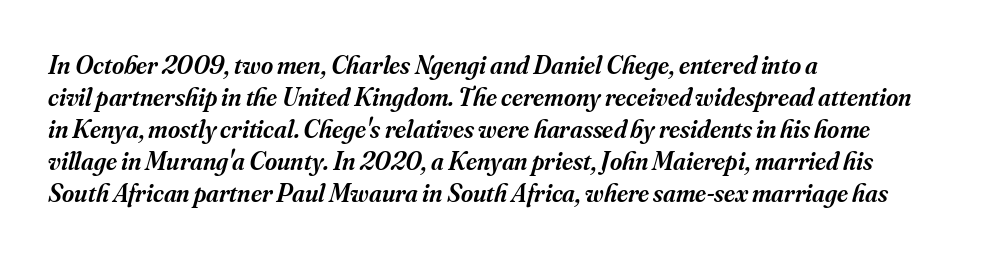
The tracking reads as untouched default to a designer's eye. A semibold gives these letters moderate extra thickness, short of bold. Designer's note — italics engaged. Reading down the block, your eye returns to a fixed left position each line. Any mark beneath the type? The region is blank.
